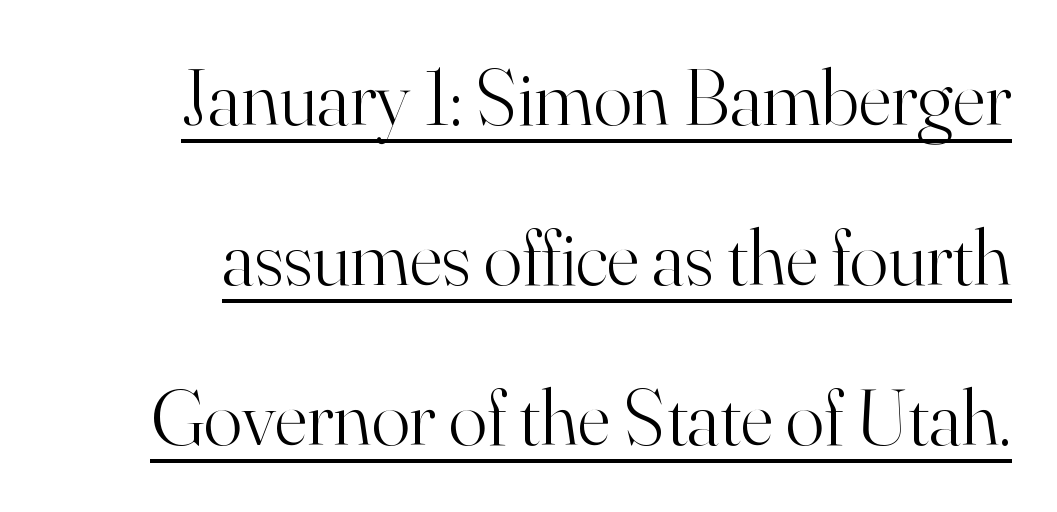
Compared with undecorated copy, this sample adds a rule below the words. Here the designer chose a conventional face with non-uniform glyph widths. This is not heavy type; no bold has been used. Vertical strokes here are truly vertical. The designer dialed line spacing up above the default.
